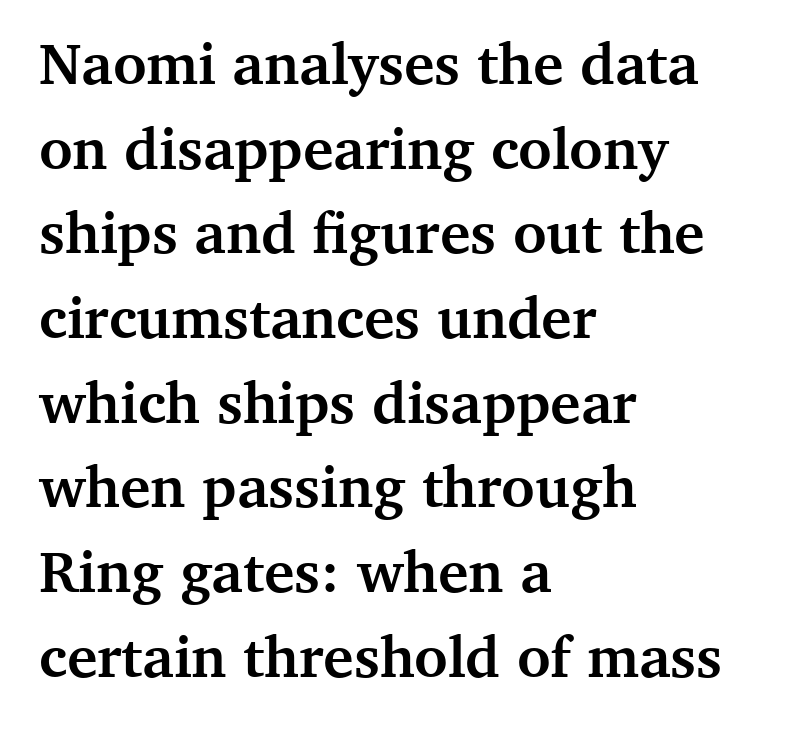
{"serif": "yes", "italic": "no", "bold": "yes", "weight": "semibold", "width": "normal", "stroke_contrast": "medium", "x_height": "medium", "monospaced": "no", "underline": "no", "align": "left", "line_spacing": "normal", "line_spacing_ratio": 1.46, "letter_spacing": "normal", "letter_spacing_em": 0.0, "glyph_px": 58}
